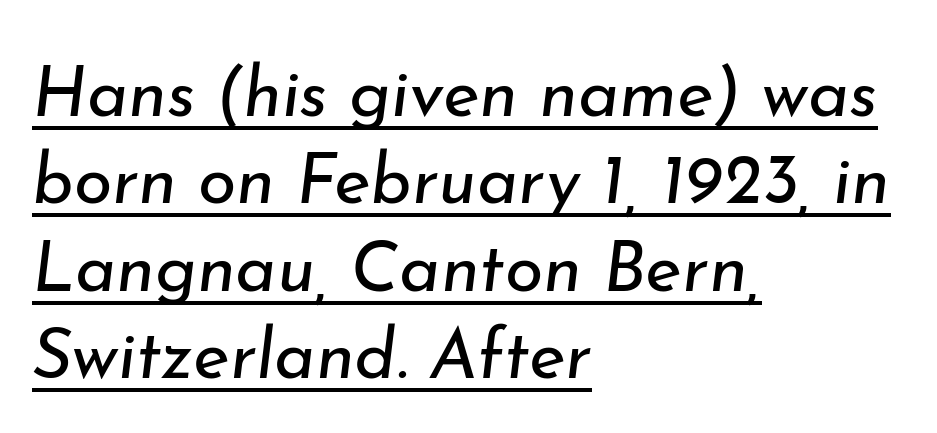
The image shows 70 px regular-weight type, italic (leaning right); set left-aligned, normal line spacing (1.25x), normal letter spacing, underlined; low stroke contrast and a small x-height.
